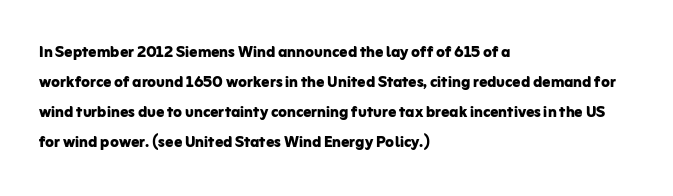
Alignment: flush left. Tall strokes in this sample are plumb rather than angled. Successive baselines arrive at the customary interval. The rendering uses a bold face; every stroke is thick and dark. The specimen omits any rule beneath the text block's lines. Short note: letters normally spaced.
